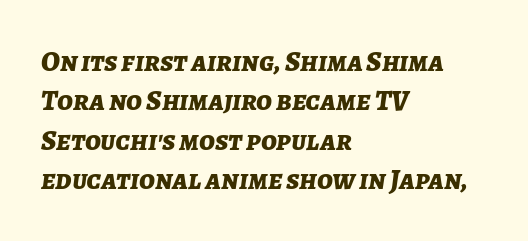
The image shows 29 px bold type, italic (leaning right); set left-aligned, normal line spacing (1.36x), normal letter spacing, not underlined; low stroke contrast and a medium x-height.
